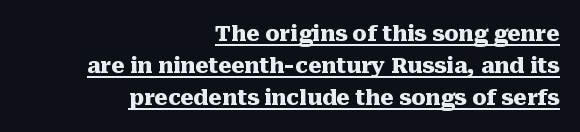
Q: Is the text bold? A: Yes.
Q: Is the text italic (slanted)? A: No, it is upright.
Q: Is the text underlined? A: Yes.
Q: How is the paragraph aligned? A: Right-aligned.
Q: Is the spacing between letters normal or unusually wide? A: Normal.
Q: Is the spacing between lines tight, normal or loose? A: Normal.
